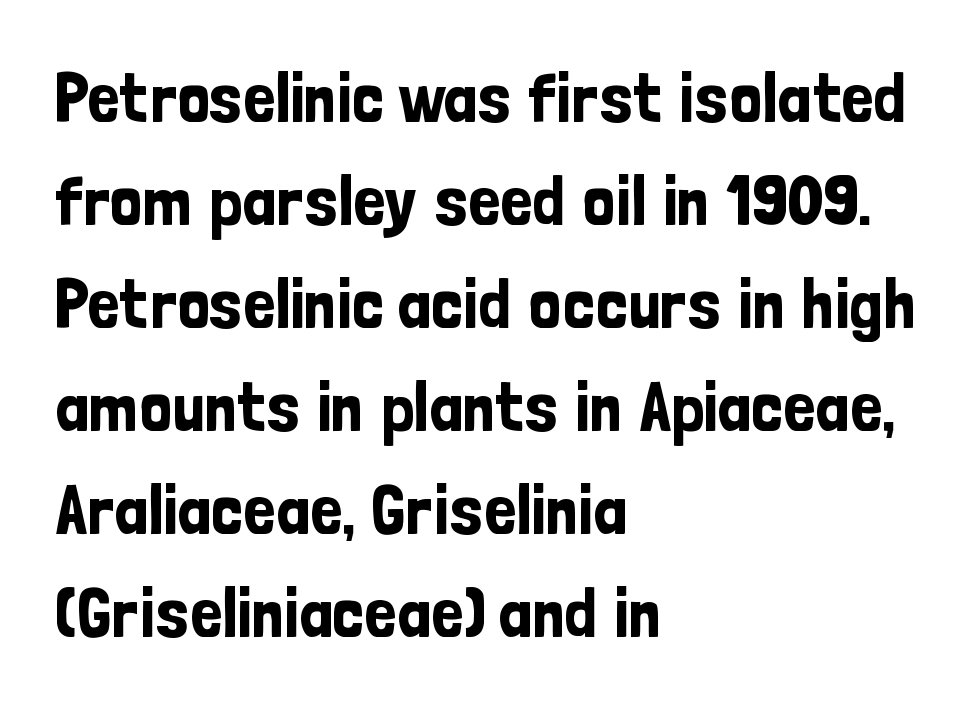
The image shows 71 px condensed sans-serif type, upright; set left-aligned, normal line spacing (1.45x), normal letter spacing, not underlined; low stroke contrast and a medium x-height.
